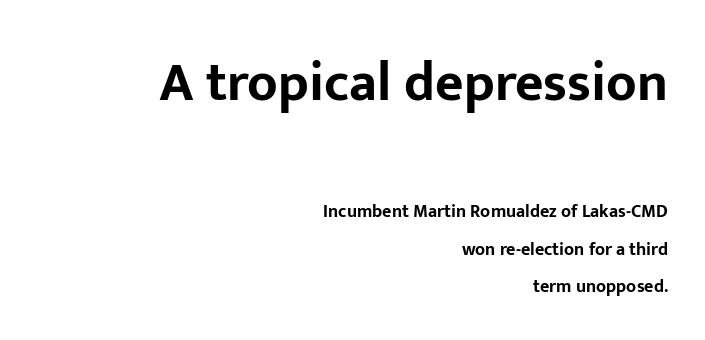
The image shows 55 px bold sans-serif type, upright; set right-aligned, loose line spacing (2.09x), normal letter spacing, not underlined; the first (top) block is 3.06x larger; low stroke contrast and a medium x-height.
